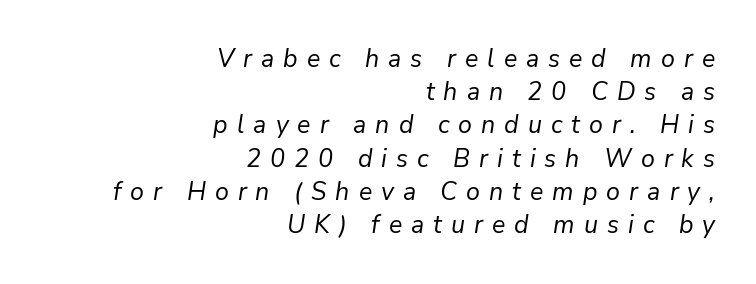
Does extra space separate the letters? Yes, quite a lot of it. The weight would be labelled regular, book, light, or lighter still. One glance says typical: line gaps are just what's usual. The specimen omits any rule beneath the text block's lines.
